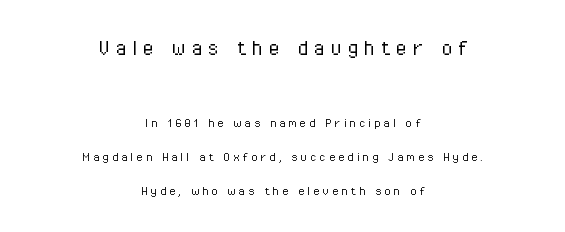
{"italic": "no", "bold": "no", "underline": "no", "align": "center", "line_spacing": "loose", "line_spacing_ratio": 2.43, "letter_spacing": "wide", "letter_spacing_em": 0.23, "larger_block": "first", "size_ratio": 1.79, "glyph_px": 25}
